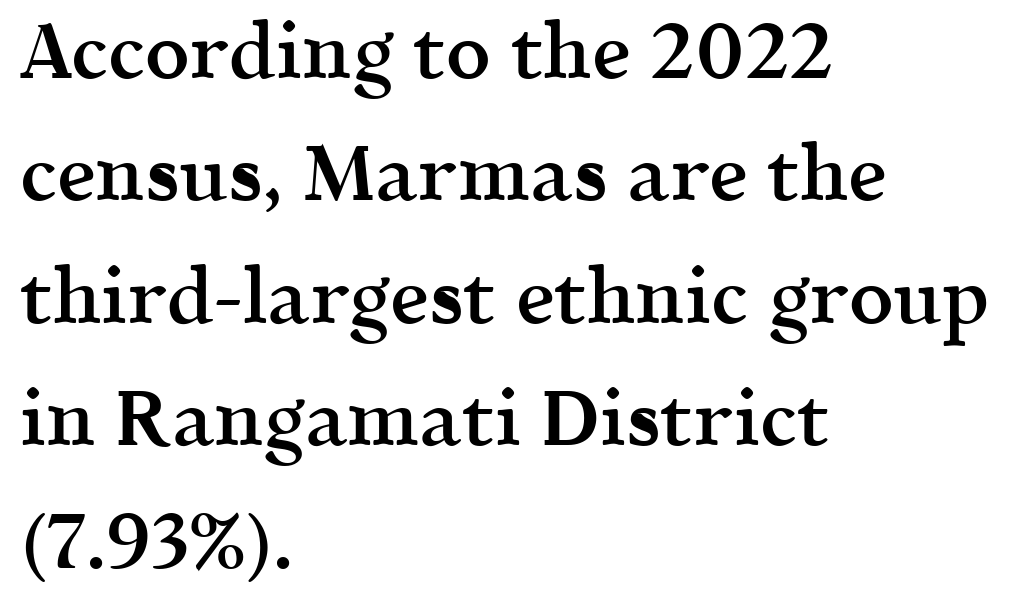
The image shows 78 px semibold serif type, upright; set left-aligned, normal line spacing (1.57x), normal letter spacing, not underlined; a medium x-height.
